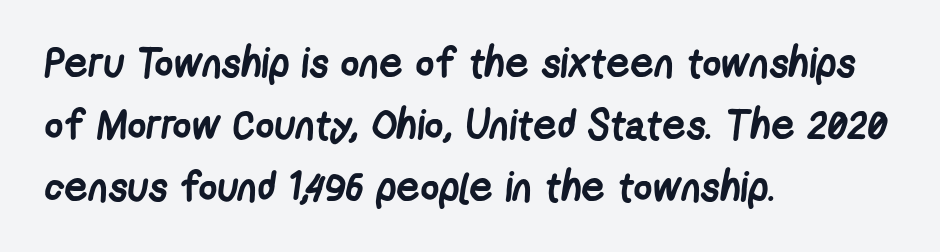
Q: Is the text bold? A: Yes.
Q: Is the typeface a serif or a sans-serif typeface? A: Sans-serif.
Q: Is the text underlined? A: No.
Q: How is the paragraph aligned? A: Left-aligned.
Q: Is the spacing between letters normal or unusually wide? A: Normal.
Q: Is the spacing between lines tight, normal or loose? A: Normal.
Q: Width (condensed, normal, or wide)? A: Condensed.
Q: Stroke contrast? A: Low.
Q: x-height? A: Medium.
Q: Monospaced? A: No.
